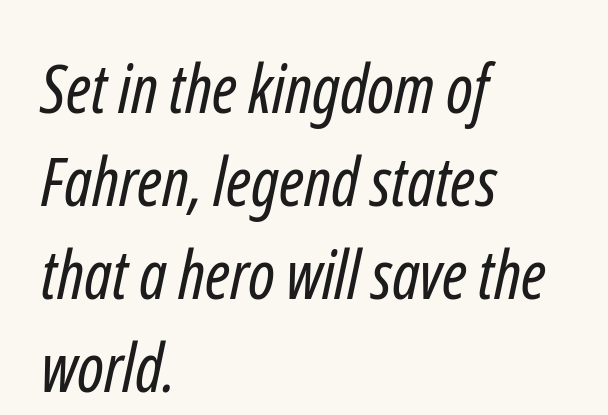
These lines stack with their left ends in a neat column. Stroke mass is kept to a normal reading level or below. Vertically, the passage feels balanced, rows spaced as you'd expect. The passage shown is typeset with a sans-serif family. Glyph-to-glyph distance matches everyday printed text. Clear beneath every line of the passage.
